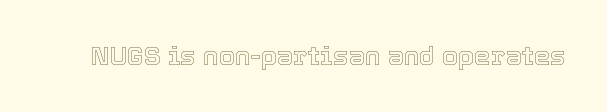
The image shows 26 px text type, upright; set normal letter spacing, not underlined.
